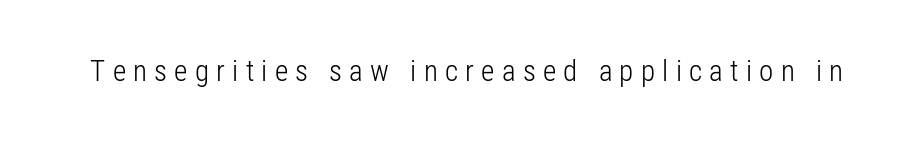
Q: Is the text bold? A: No.
Q: Is the text italic (slanted)? A: No, it is upright.
Q: Is the typeface a serif or a sans-serif typeface? A: Sans-serif.
Q: Is the text underlined? A: No.
Q: Is the spacing between letters normal or unusually wide? A: Unusually wide.
Q: Width (condensed, normal, or wide)? A: Condensed.
Q: Stroke contrast? A: Low.
Q: x-height? A: Medium.
Q: Monospaced? A: No.
